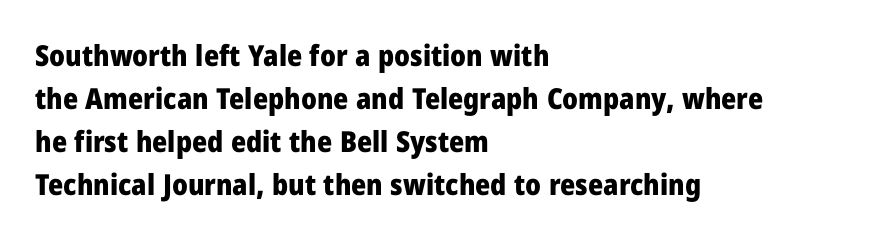
Q: Is the text bold? A: Yes.
Q: Is the text italic (slanted)? A: No, it is upright.
Q: Is the typeface a serif or a sans-serif typeface? A: Sans-serif.
Q: Is the text underlined? A: No.
Q: How is the paragraph aligned? A: Left-aligned.
Q: Is the spacing between letters normal or unusually wide? A: Normal.
Q: Is the spacing between lines tight, normal or loose? A: Normal.
Q: Width (condensed, normal, or wide)? A: Normal.
Q: Stroke contrast? A: Low.
Q: x-height? A: Medium.
Q: Monospaced? A: No.
